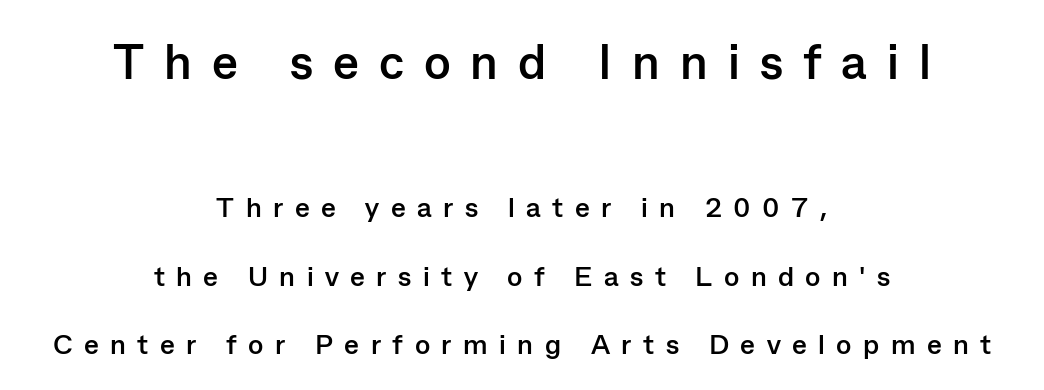
Each letter keeps its own natural width here, so spacing adapts to shape. Of the two passages, the one on top uses the larger point size. Does the leading feel generous? Absolutely, it's lavish. The face used here is a sans, in the tradition of grotesques and geometrics. Strong, thick strokes mark this as bold type.
